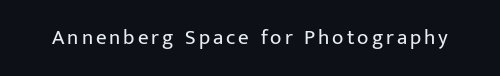
Nope, not italic — everything's standing straight. Weight: regular or lighter. This rendering features lettering with no underline.
